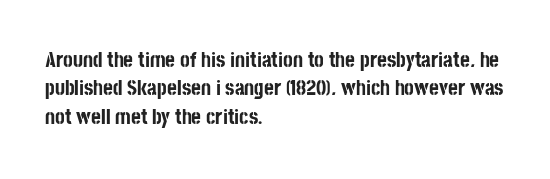
The image shows 21 px bold type, upright; set left-aligned, normal line spacing (1.35x), normal letter spacing, not underlined.
